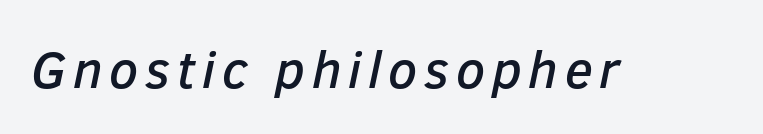
Q: Is the text italic (slanted)? A: Yes, it leans right by about 12 degrees.
Q: Is the text underlined? A: No.
Q: Width (condensed, normal, or wide)? A: Normal.
Q: Stroke contrast? A: Low.
Q: x-height? A: Medium.
Q: Monospaced? A: No.
